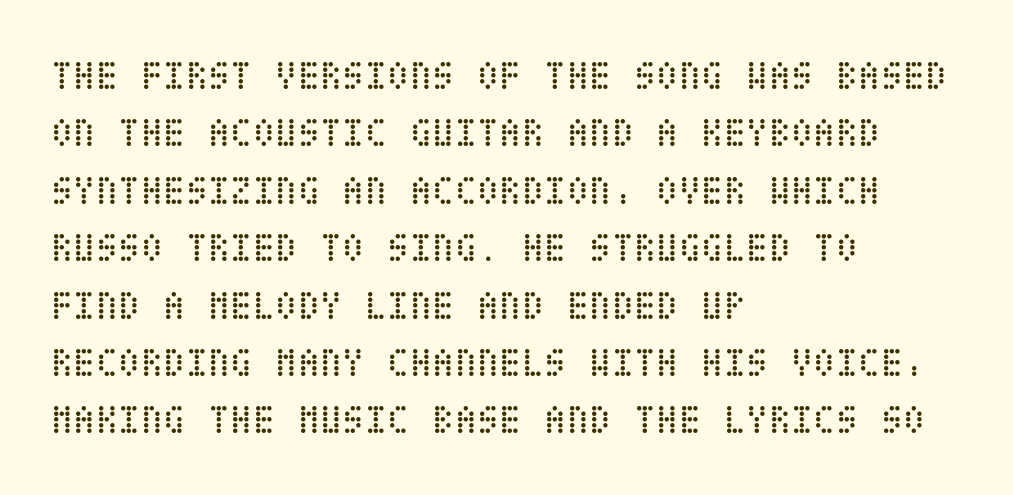
The image shows 41 px regular-weight, condensed type, upright; set left-aligned, normal line spacing (1.4x), normal letter spacing, not underlined; low stroke contrast and a large x-height.
